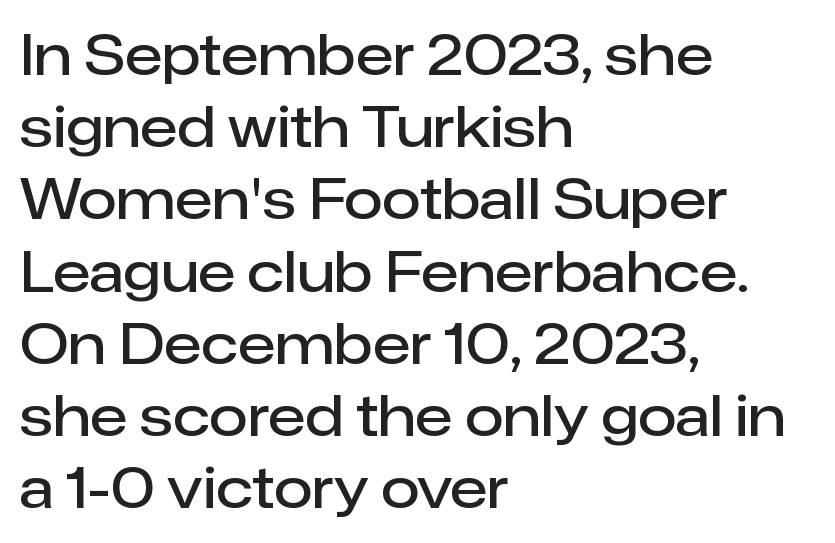
The image shows 56 px semibold sans-serif type, upright; set left-aligned, normal line spacing (1.29x), normal letter spacing, not underlined; low stroke contrast and a medium x-height.
